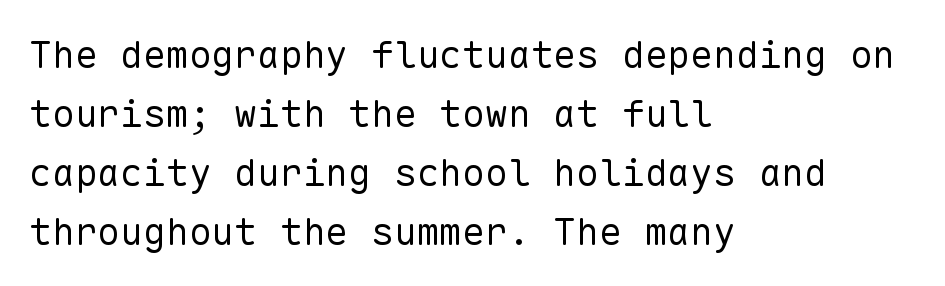
Q: Is the text bold? A: No.
Q: Is the text italic (slanted)? A: No, it is upright.
Q: Is the typeface a serif or a sans-serif typeface? A: Sans-serif.
Q: Is the text underlined? A: No.
Q: How is the paragraph aligned? A: Left-aligned.
Q: Is the spacing between letters normal or unusually wide? A: Normal.
Q: Is the spacing between lines tight, normal or loose? A: Normal.
Q: Width (condensed, normal, or wide)? A: Normal.
Q: Stroke contrast? A: Low.
Q: x-height? A: Medium.
Q: Monospaced? A: Yes.
